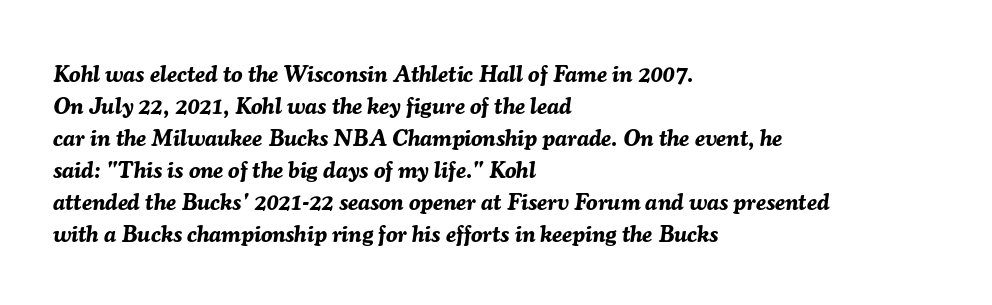
The image shows 23 px bold type, italic (leaning right); set left-aligned, normal line spacing (1.39x), normal letter spacing, not underlined.
